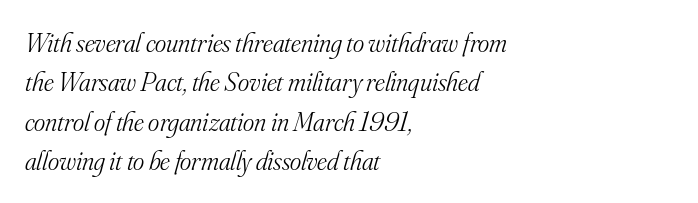
The image shows 27 px text type, italic (leaning right); set left-aligned, normal line spacing (1.46x), normal letter spacing, not underlined.
